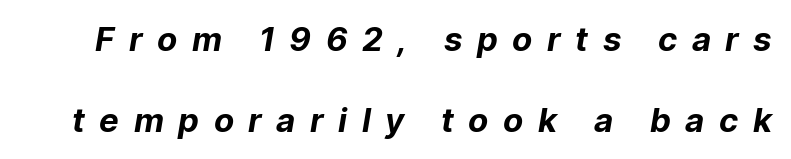
The image shows 33 px bold sans-serif type; set loose line spacing (2.45x), unusually wide letter spacing (+0.44 em), not underlined; low stroke contrast and a medium x-height.
